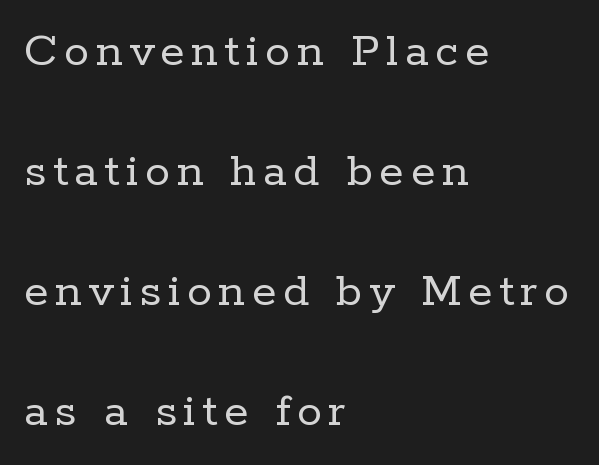
The image shows 50 px regular-weight serif type, upright; set left-aligned, loose line spacing (2.4x), not underlined; low stroke contrast and a medium x-height.
